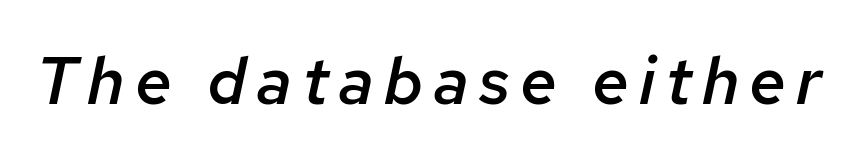
Q: Is the text bold? A: Semi-bold.
Q: Is the text italic (slanted)? A: Yes, it leans right by about 12 degrees.
Q: Is the text underlined? A: No.
Q: Width (condensed, normal, or wide)? A: Normal.
Q: Stroke contrast? A: Low.
Q: x-height? A: Medium.
Q: Monospaced? A: No.
